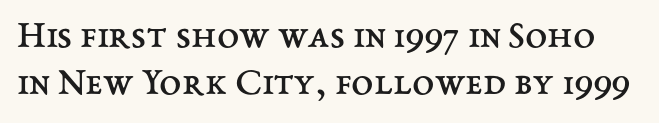
{"italic": "no", "bold": "no", "weight": "regular", "width": "normal", "stroke_contrast": "medium", "x_height": "medium", "monospaced": "no", "underline": "no", "line_spacing_ratio": 1.18, "letter_spacing": "normal", "letter_spacing_em": 0.0, "glyph_px": 40}
